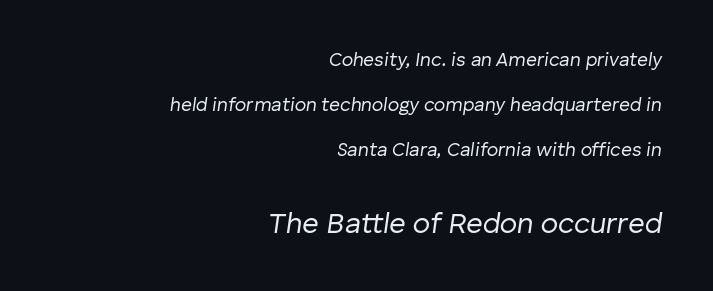
The image shows 29 px regular-weight type, italic (leaning right); set right-aligned, loose line spacing (2.38x), normal letter spacing, not underlined; the second (bottom) block is 1.53x larger; low stroke contrast and a medium x-height.
